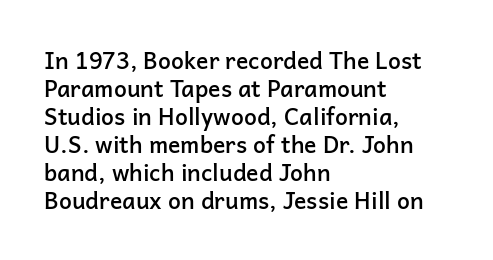
{"italic": "no", "bold": "semi", "underline": "no", "align": "left", "line_spacing_ratio": 1.22, "letter_spacing": "normal", "letter_spacing_em": 0.0, "glyph_px": 23}
